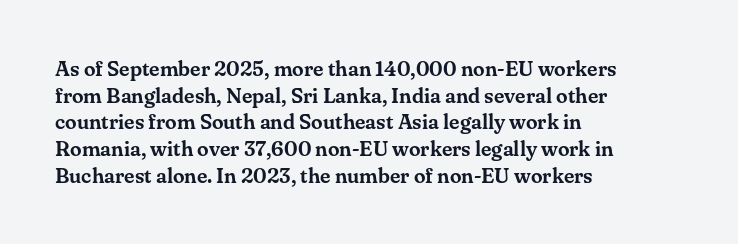
The image shows 21 px text type, upright; set left-aligned, normal line spacing (1.27x), normal letter spacing, not underlined.
